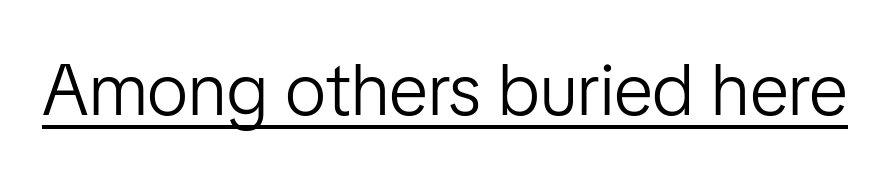
Q: Is the text bold? A: No.
Q: Is the text italic (slanted)? A: No, it is upright.
Q: Is the typeface a serif or a sans-serif typeface? A: Sans-serif.
Q: Is the text underlined? A: Yes.
Q: Is the spacing between letters normal or unusually wide? A: Normal.
Q: Width (condensed, normal, or wide)? A: Normal.
Q: Stroke contrast? A: Low.
Q: x-height? A: Medium.
Q: Monospaced? A: No.
